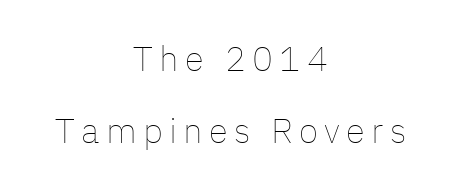
The image shows 35 px thin type, upright; set centered, loose line spacing (2.07x), not underlined; low stroke contrast and a medium x-height.
